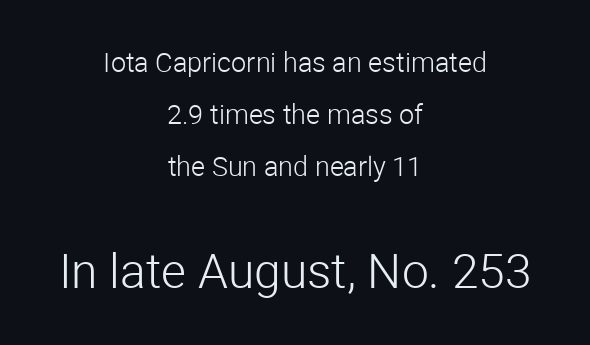
No heavy texture on the line: the type isn't bold. Classification — sans serif. Words appear dense and cohesive because spacing is normal. Any mark beneath the type? The region is blank. A typesetter would mark this as roman, not italic. The letters advance in unequal steps, a hallmark of proportional type.
